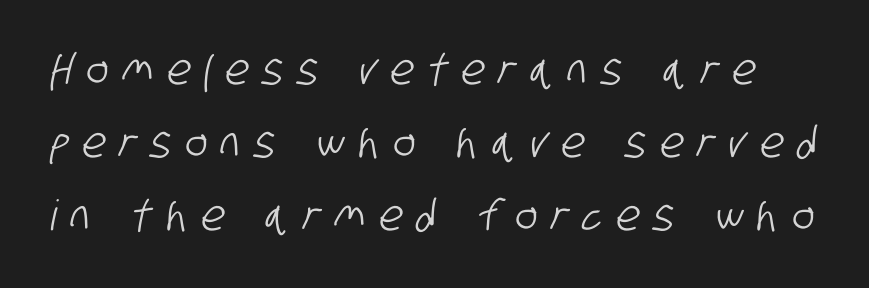
Regarding serifs, this sample does without them. The specimen omits any rule beneath the text block's lines. There is plenty of visible air inserted between adjacent glyphs. Do the characters align in a grid? No, the font is proportional.
